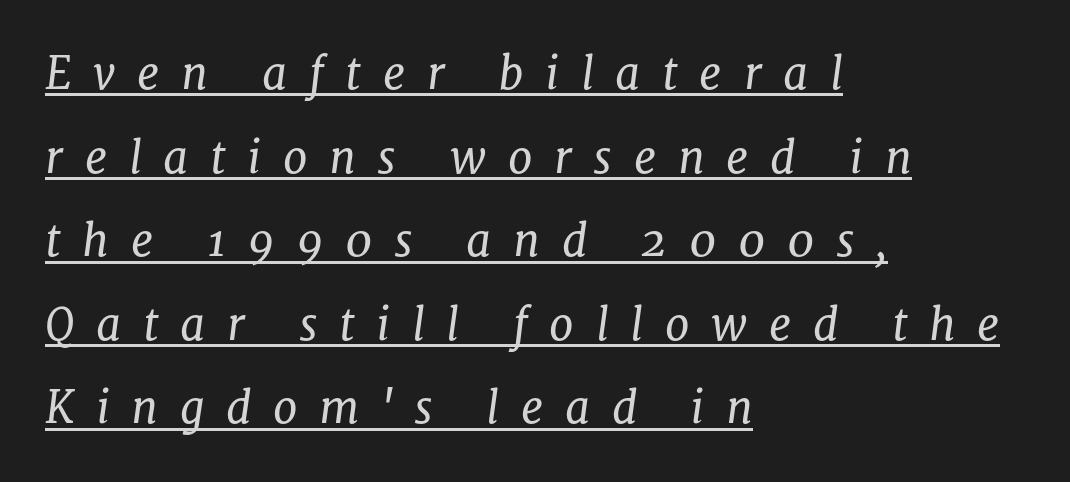
The passage shown leans; its letterforms are oblique. Glyph-to-glyph distance is far greater than everyday printed text. Regarding serifs, this sample has them. What decoration does the sample have? An underline. Alignment: flush left.
